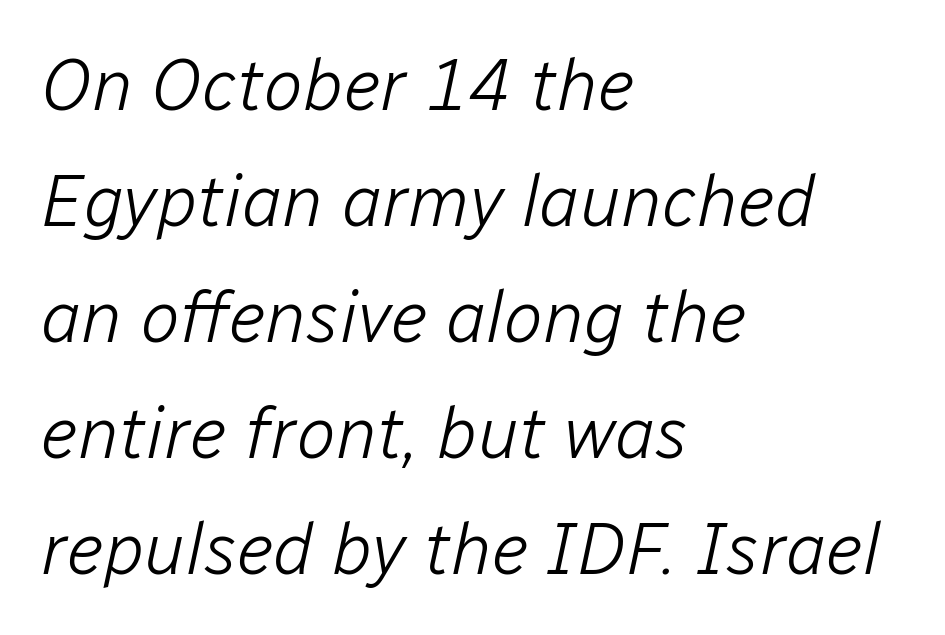
One-word summary of the alignment: left. Quick note: italic. Quick note: interline space is typical. Spacing between characters is what you'd get straight out of the box. Here the designer chose a conventional face with non-uniform glyph widths.
